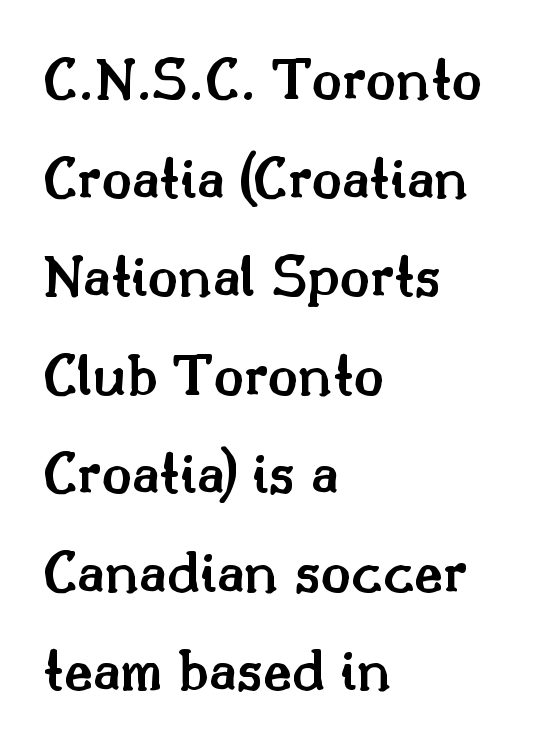
Horizontally, the lines are justified to the leading edge only. There is no visible air inserted between adjacent glyphs. A semibold gives these letters moderate extra thickness, short of bold. The block of text has a typical density, with ordinary space between rows. Style check: upright. The type family on display is of the serif kind.
